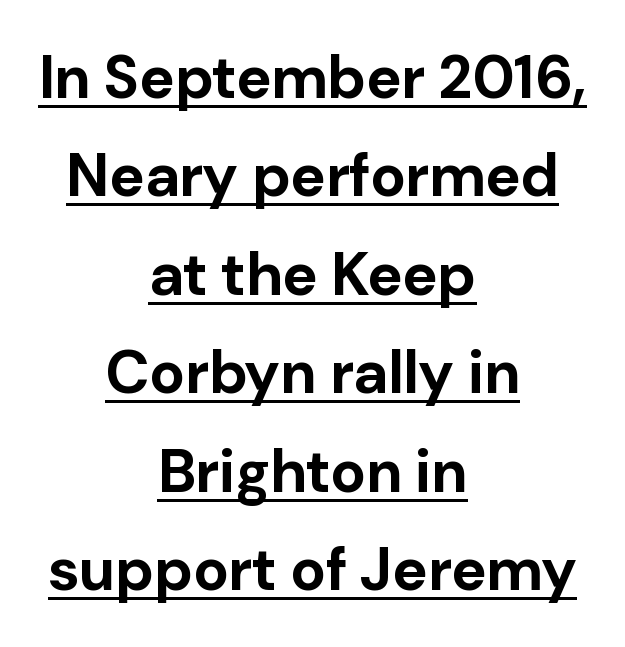
Q: Is the text bold? A: Yes.
Q: Is the text italic (slanted)? A: No, it is upright.
Q: Is the typeface a serif or a sans-serif typeface? A: Sans-serif.
Q: Is the text underlined? A: Yes.
Q: How is the paragraph aligned? A: Centered.
Q: Is the spacing between letters normal or unusually wide? A: Normal.
Q: Is the spacing between lines tight, normal or loose? A: Normal.
Q: Width (condensed, normal, or wide)? A: Normal.
Q: Stroke contrast? A: Low.
Q: x-height? A: Medium.
Q: Monospaced? A: No.
